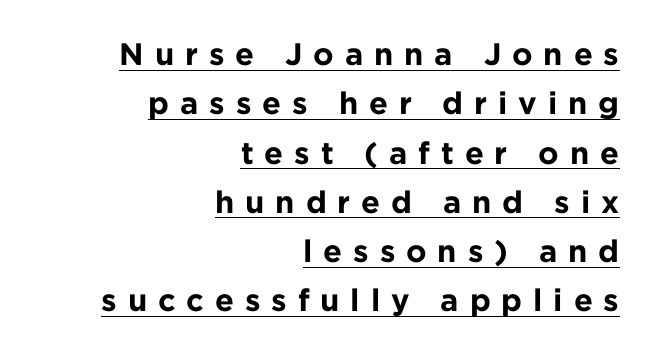
The image shows 31 px bold sans-serif type, upright; set right-aligned, normal line spacing (1.59x), unusually wide letter spacing (+0.35 em), underlined; low stroke contrast and a medium x-height.
